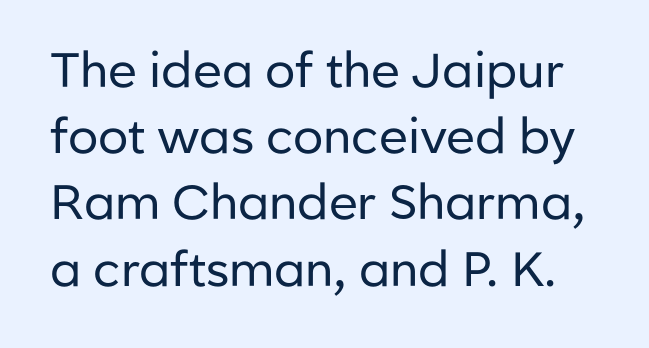
{"serif": "no", "italic": "no", "bold": "no", "weight": "regular", "width": "normal", "stroke_contrast": "low", "x_height": "medium", "monospaced": "no", "underline": "no", "line_spacing": "normal", "line_spacing_ratio": 1.38, "letter_spacing": "normal", "letter_spacing_em": 0.0, "glyph_px": 48}
